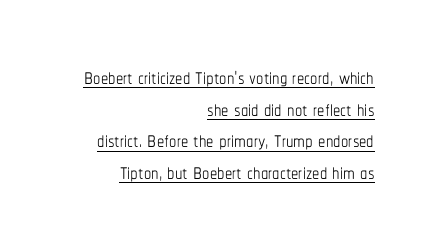
Q: Is the text bold? A: No.
Q: Is the text italic (slanted)? A: No, it is upright.
Q: Is the text underlined? A: Yes.
Q: How is the paragraph aligned? A: Right-aligned.
Q: Is the spacing between letters normal or unusually wide? A: Normal.
Q: Is the spacing between lines tight, normal or loose? A: Tight.
Q: Width (condensed, normal, or wide)? A: Condensed.
Q: Stroke contrast? A: Low.
Q: x-height? A: Medium.
Q: Monospaced? A: No.
